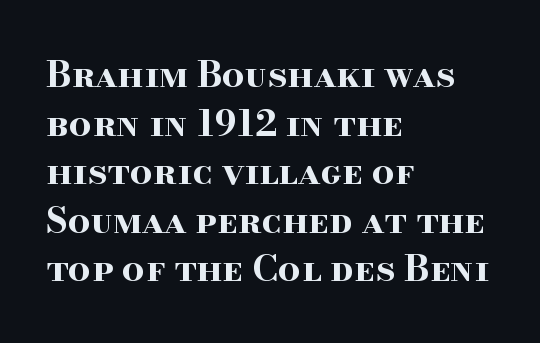
{"serif": "yes", "italic": "no", "bold": "yes", "weight": "bold", "width": "wide", "stroke_contrast": "high", "x_height": "small", "monospaced": "no", "underline": "no", "align": "left", "line_spacing": "normal", "line_spacing_ratio": 1.35, "letter_spacing": "normal", "letter_spacing_em": 0.0, "glyph_px": 36}
